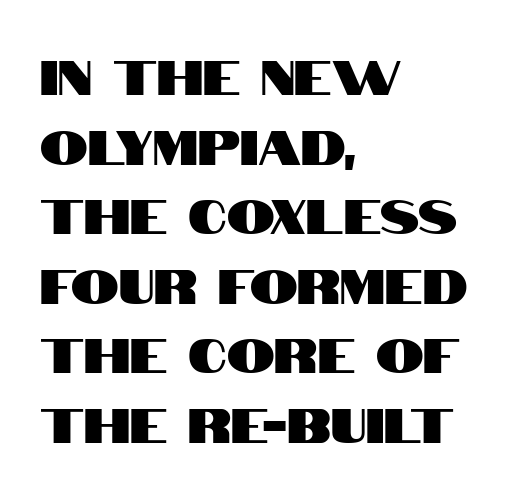
{"serif": "no", "italic": "no", "width": "condensed", "stroke_contrast": "high", "x_height": "large", "monospaced": "no", "underline": "no", "align": "left", "line_spacing": "normal", "line_spacing_ratio": 1.45, "letter_spacing": "normal", "letter_spacing_em": 0.0, "glyph_px": 48}
